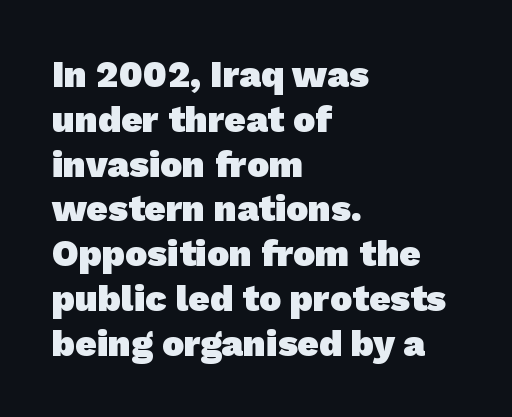
{"serif": "no", "bold": "yes", "weight": "heavy", "width": "normal", "stroke_contrast": "low", "x_height": "medium", "monospaced": "no", "underline": "no", "align": "left", "line_spacing_ratio": 1.21, "letter_spacing": "normal", "letter_spacing_em": 0.0, "glyph_px": 37}
